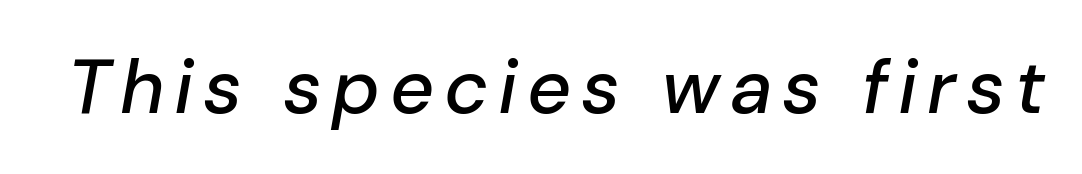
The image shows 76 px text type, italic (leaning right); set not underlined; low stroke contrast and a medium x-height.
